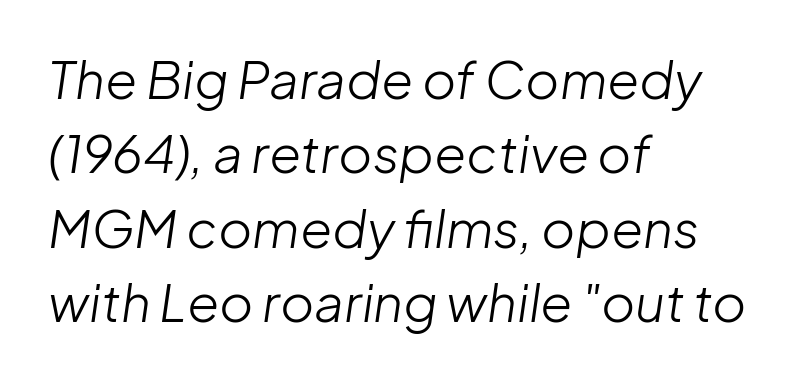
Q: Is the text bold? A: No.
Q: Is the text italic (slanted)? A: Yes, it leans right by about 8 degrees.
Q: Is the text underlined? A: No.
Q: How is the paragraph aligned? A: Left-aligned.
Q: Is the spacing between letters normal or unusually wide? A: Normal.
Q: Is the spacing between lines tight, normal or loose? A: Normal.
Q: Width (condensed, normal, or wide)? A: Normal.
Q: Stroke contrast? A: Low.
Q: x-height? A: Medium.
Q: Monospaced? A: No.
